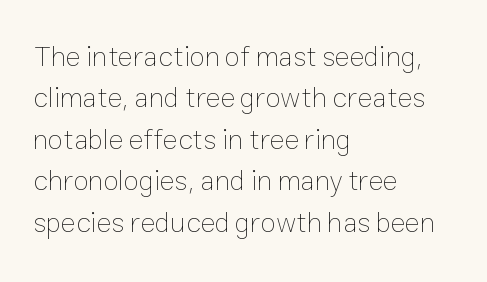
{"italic": "no", "bold": "no", "weight": "thin", "width": "normal", "stroke_contrast": "low", "x_height": "medium", "monospaced": "no", "underline": "no", "align": "left", "line_spacing": "normal", "line_spacing_ratio": 1.48, "letter_spacing": "normal", "letter_spacing_em": 0.0, "glyph_px": 28}
